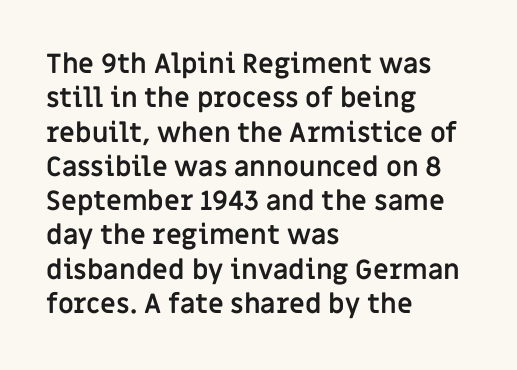
Q: Is the text bold? A: Yes.
Q: Is the text italic (slanted)? A: No, it is upright.
Q: Is the text underlined? A: No.
Q: How is the paragraph aligned? A: Left-aligned.
Q: Is the spacing between letters normal or unusually wide? A: Normal.
Q: Is the spacing between lines tight, normal or loose? A: Normal.
